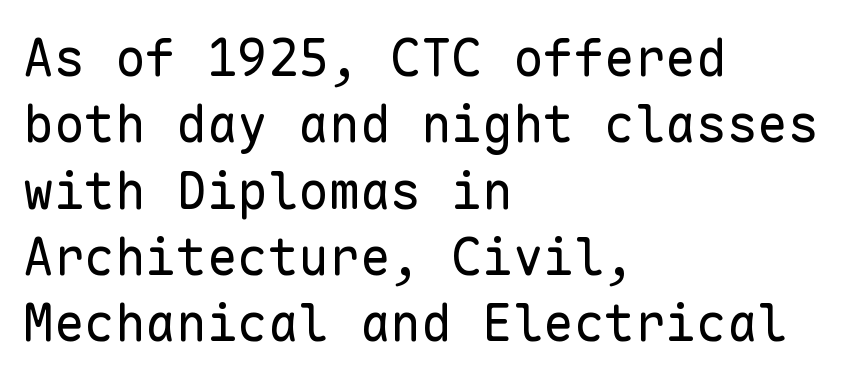
The image shows 51 px regular-weight sans-serif type, upright, monospaced; set left-aligned, normal line spacing (1.3x), normal letter spacing, not underlined; low stroke contrast and a medium x-height.
